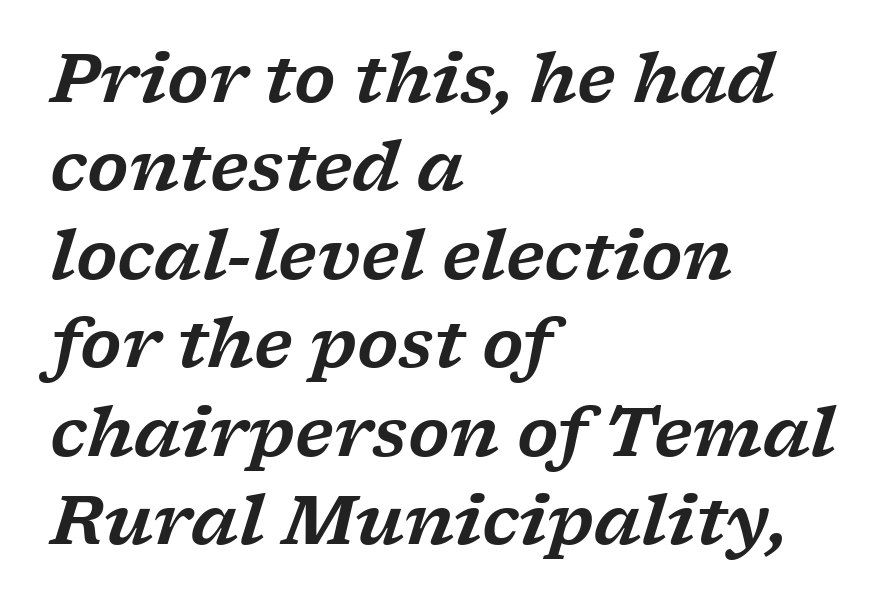
The image shows 67 px wide serif type, italic (leaning right); set left-aligned, normal line spacing (1.32x), normal letter spacing, not underlined; low stroke contrast and a medium x-height.
